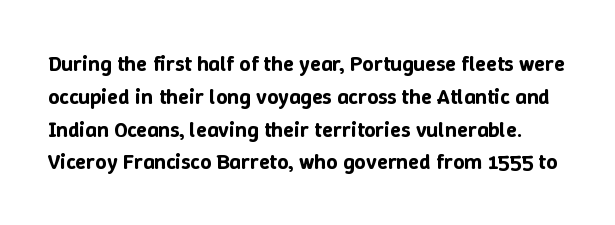
Standard letterfit; no display-style spreading of the glyphs. Type without underlining. Posture: vertical. The block of text has a typical density, with ordinary space between rows.
